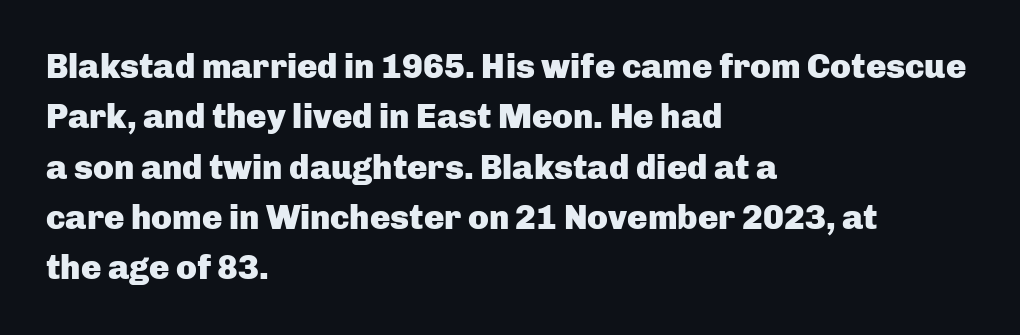
{"serif": "no", "italic": "no", "bold": "yes", "weight": "heavy", "width": "normal", "stroke_contrast": "low", "x_height": "medium", "monospaced": "no", "underline": "no", "align": "left", "line_spacing": "normal", "line_spacing_ratio": 1.48, "letter_spacing": "normal", "letter_spacing_em": 0.0, "glyph_px": 34}
